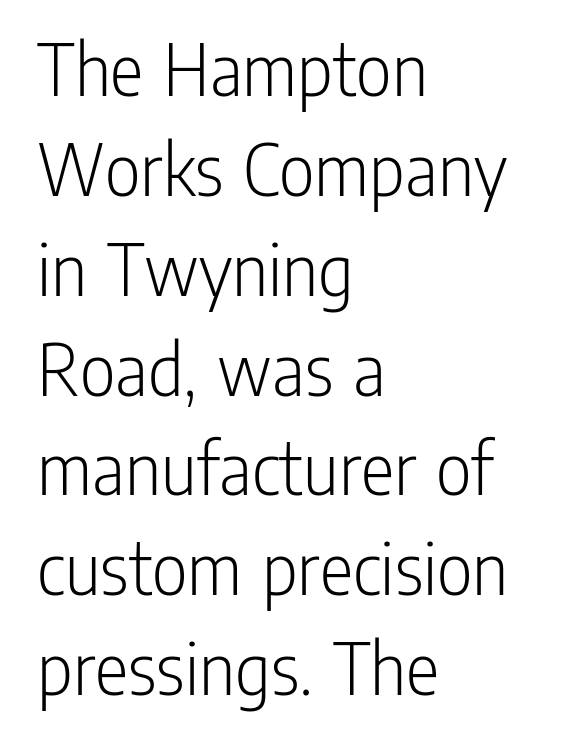
The image shows 78 px light, condensed sans-serif type, upright; set left-aligned, normal line spacing (1.28x), normal letter spacing, not underlined; low stroke contrast and a medium x-height.
